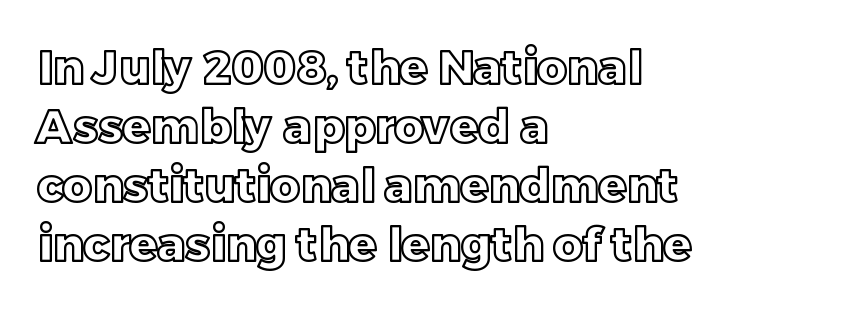
The image shows 46 px text type, upright; set left-aligned, normal line spacing (1.28x), normal letter spacing, not underlined; a large x-height.
